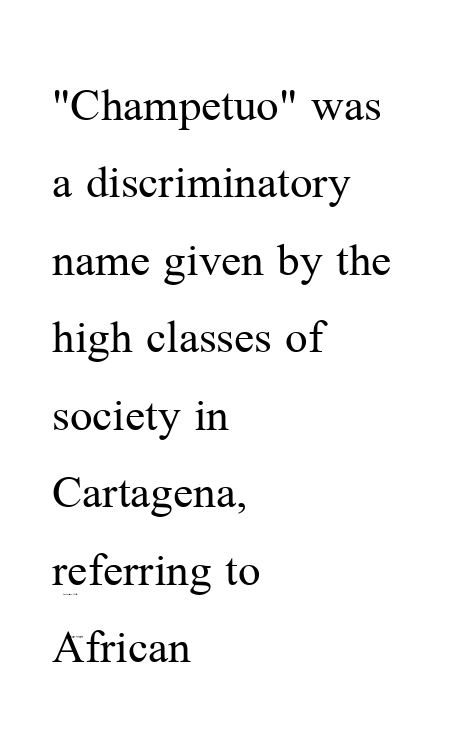
Q: Is the text bold? A: No.
Q: Is the text italic (slanted)? A: No, it is upright.
Q: Is the typeface a serif or a sans-serif typeface? A: Serif.
Q: Is the text underlined? A: No.
Q: How is the paragraph aligned? A: Left-aligned.
Q: Is the spacing between letters normal or unusually wide? A: Normal.
Q: Is the spacing between lines tight, normal or loose? A: Normal.
Q: Width (condensed, normal, or wide)? A: Normal.
Q: Stroke contrast? A: Medium.
Q: x-height? A: Medium.
Q: Monospaced? A: No.
